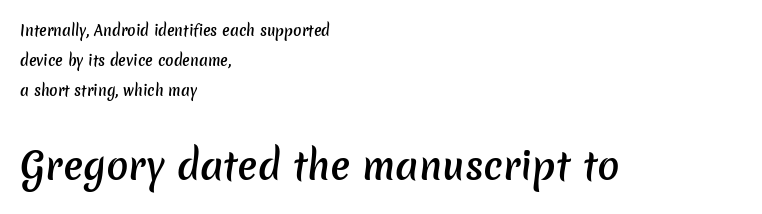
The image shows 37 px semibold sans-serif type; set left-aligned, loose line spacing (2.13x), normal letter spacing, not underlined; the second (bottom) block is 2.64x larger; low stroke contrast and a medium x-height.
